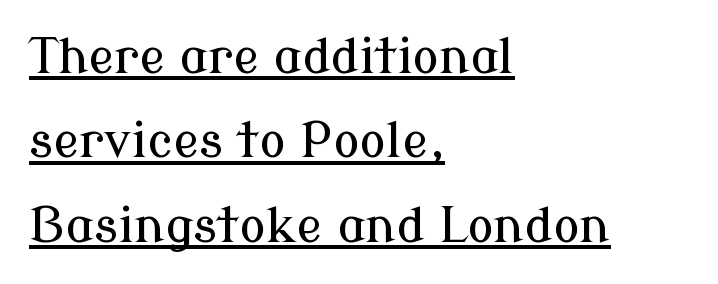
The image shows 49 px serif type, upright; set left-aligned, line spacing 1.72x, normal letter spacing, underlined; low stroke contrast and a medium x-height.
